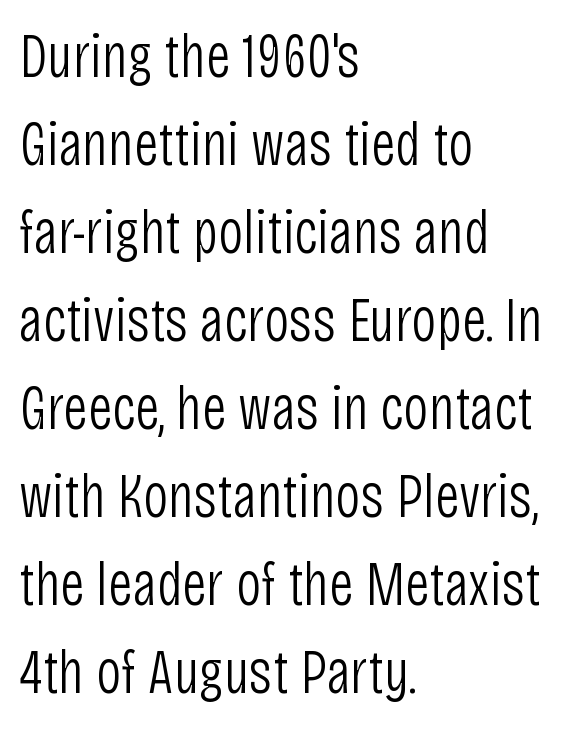
The image shows 62 px light, condensed sans-serif type, upright; set left-aligned, normal line spacing (1.42x), normal letter spacing, not underlined; low stroke contrast and a large x-height.
